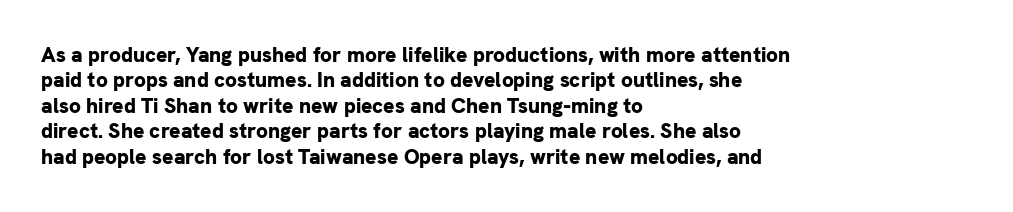
The image shows 21 px bold type, upright; set left-aligned, line spacing 1.21x, normal letter spacing, not underlined.
